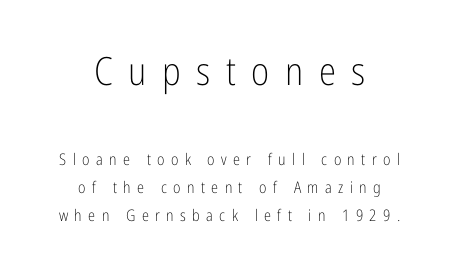
The image shows 39 px light, condensed sans-serif type, upright; set centered, line spacing 1.76x, unusually wide letter spacing (+0.4 em), not underlined; the first (top) block is 2.44x larger; low stroke contrast and a medium x-height.
